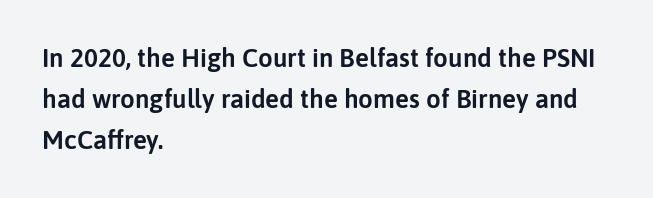
The image shows 26 px text type, upright; set left-aligned, normal line spacing (1.58x), normal letter spacing, not underlined.
